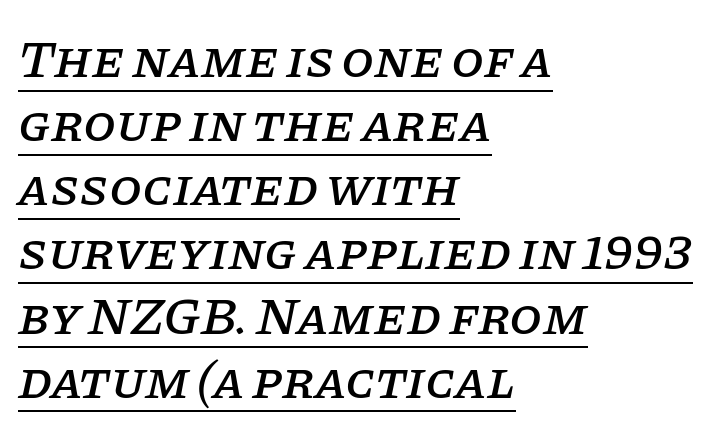
Caption: multi-line text, flush left, ragged right. In terms of letterform style, serifs are clearly present. Caption: standard tracking, unaltered. It's the slanting kind of type.
